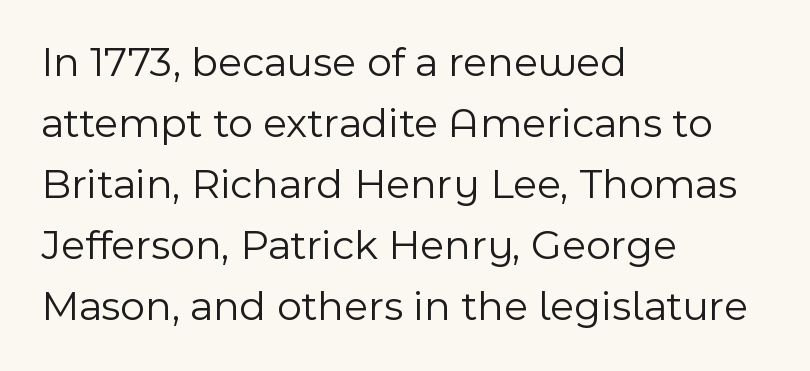
Q: Is the text bold? A: No.
Q: Is the text italic (slanted)? A: No, it is upright.
Q: Is the typeface a serif or a sans-serif typeface? A: Sans-serif.
Q: Is the text underlined? A: No.
Q: How is the paragraph aligned? A: Left-aligned.
Q: Is the spacing between letters normal or unusually wide? A: Normal.
Q: Is the spacing between lines tight, normal or loose? A: Normal.
Q: Width (condensed, normal, or wide)? A: Normal.
Q: x-height? A: Medium.
Q: Monospaced? A: No.
